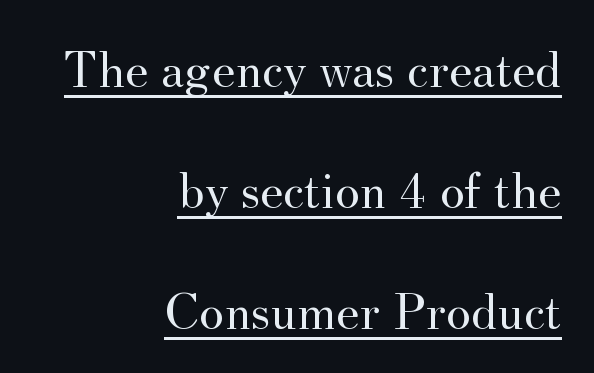
Horizontal alignment here is rightward, an uncommon choice for prose. Honestly, the underline is the first thing you notice here. The axis of the letterforms is exactly vertical. Each letter keeps its own natural width here, so spacing adapts to shape. The characters are drawn with everyday or finer stroke widths.
